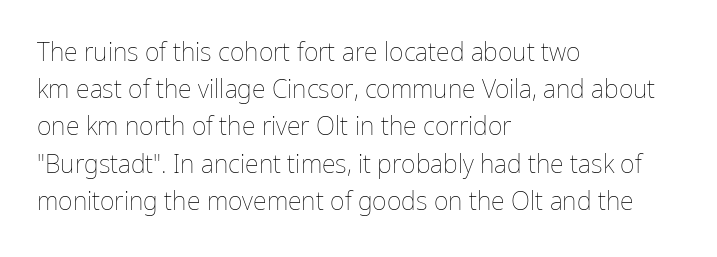
The image shows 25 px text type, upright; set left-aligned, normal line spacing (1.49x), normal letter spacing, not underlined.
